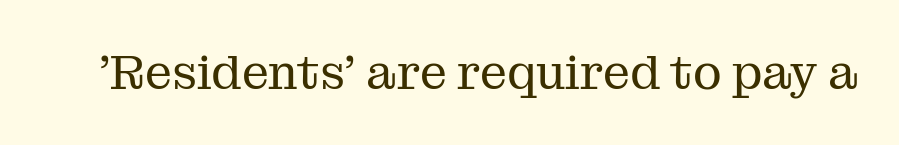
The image shows 48 px regular-weight serif type, upright; set normal letter spacing, not underlined; medium stroke contrast and a medium x-height.
